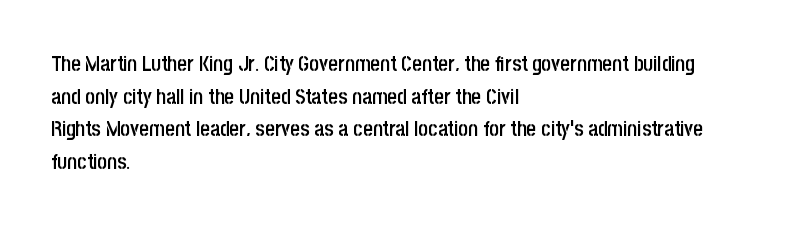
The image shows 21 px text type, upright; set left-aligned, normal line spacing (1.55x), normal letter spacing, not underlined.
